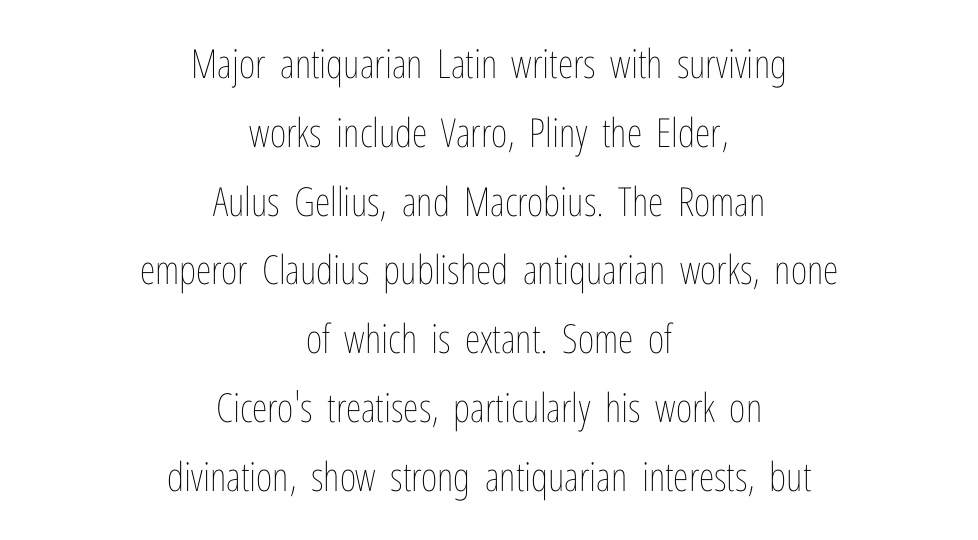
{"italic": "no", "bold": "no", "weight": "thin", "width": "condensed", "stroke_contrast": "low", "x_height": "medium", "monospaced": "no", "underline": "no", "align": "center", "line_spacing_ratio": 1.72, "letter_spacing": "normal", "letter_spacing_em": 0.0, "glyph_px": 40}
